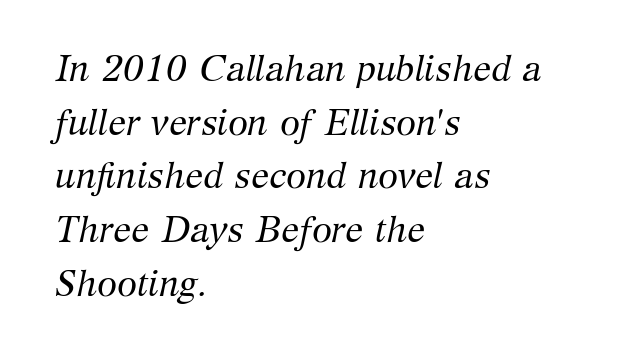
{"serif": "yes", "italic": "yes", "lean": "right", "slant_degrees": 12, "bold": "no", "weight": "regular", "width": "normal", "stroke_contrast": "medium", "x_height": "medium", "monospaced": "no", "underline": "no", "align": "left", "line_spacing": "normal", "line_spacing_ratio": 1.49, "letter_spacing": "normal", "letter_spacing_em": 0.0, "glyph_px": 36}
